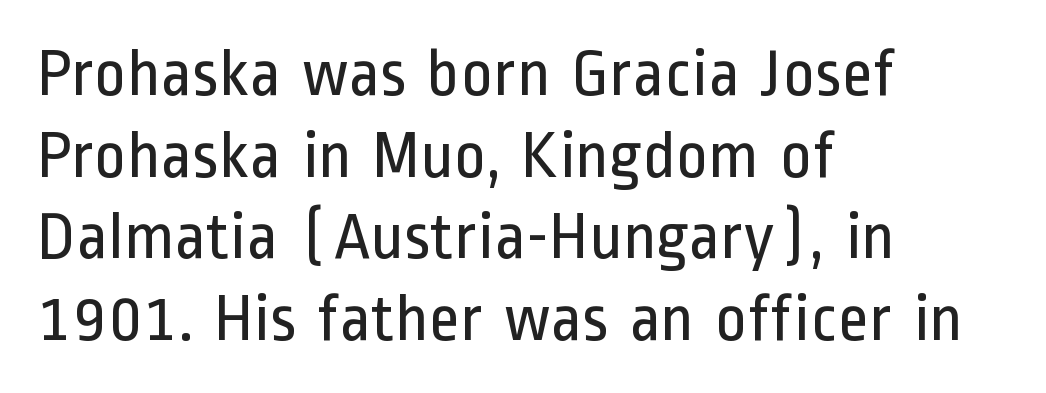
The foot of each line stays bare and open. Check where the strokes stop: nothing finishes them off — pure sans. A light-to-regular cut is what we see here. Is this a fixed-width face? No — the glyphs have proportional, varying widths. If you drew a line through each stem, it would be perfectly vertical. Between one letter and the next there's only the usual sliver of space.
